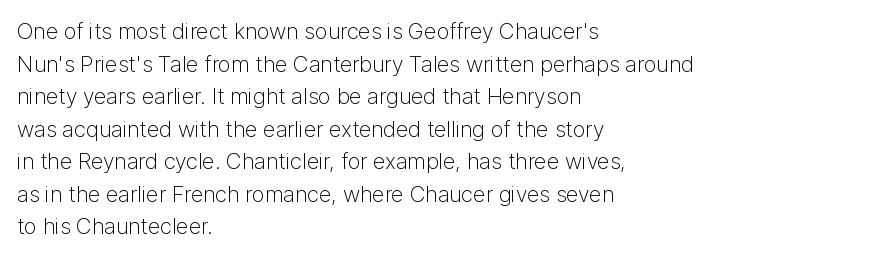
{"italic": "no", "bold": "no", "underline": "no", "align": "left", "line_spacing": "normal", "line_spacing_ratio": 1.48, "letter_spacing": "normal", "letter_spacing_em": 0.0, "glyph_px": 22}
